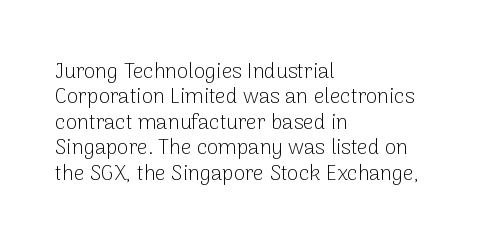
{"italic": "no", "bold": "no", "underline": "no", "align": "left", "line_spacing_ratio": 1.21, "letter_spacing": "normal", "letter_spacing_em": 0.0, "glyph_px": 21}
